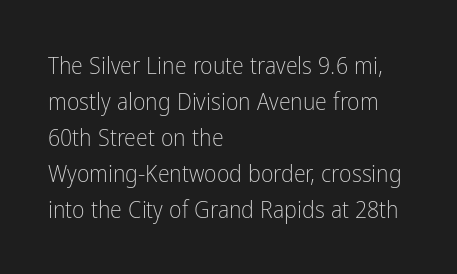
There is no visible air inserted between adjacent glyphs. The rendering anchors every line to the left-hand side. Counters stay open thanks to moderate or lighter strokes. Is there much room between lines? A standard amount, neither cramped nor airy. Type without underlining.
